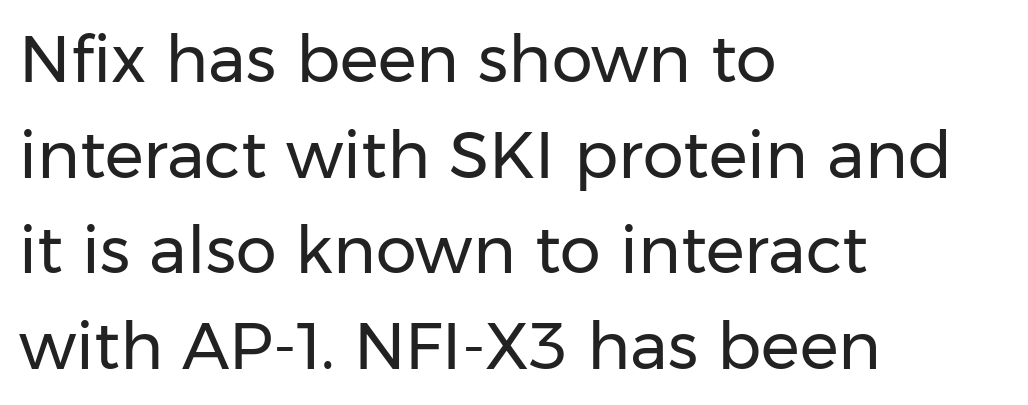
Q: Is the text bold? A: No.
Q: Is the text italic (slanted)? A: No, it is upright.
Q: Is the typeface a serif or a sans-serif typeface? A: Sans-serif.
Q: Is the text underlined? A: No.
Q: How is the paragraph aligned? A: Left-aligned.
Q: Is the spacing between letters normal or unusually wide? A: Normal.
Q: Is the spacing between lines tight, normal or loose? A: Normal.
Q: Width (condensed, normal, or wide)? A: Normal.
Q: Stroke contrast? A: Low.
Q: x-height? A: Medium.
Q: Monospaced? A: No.
